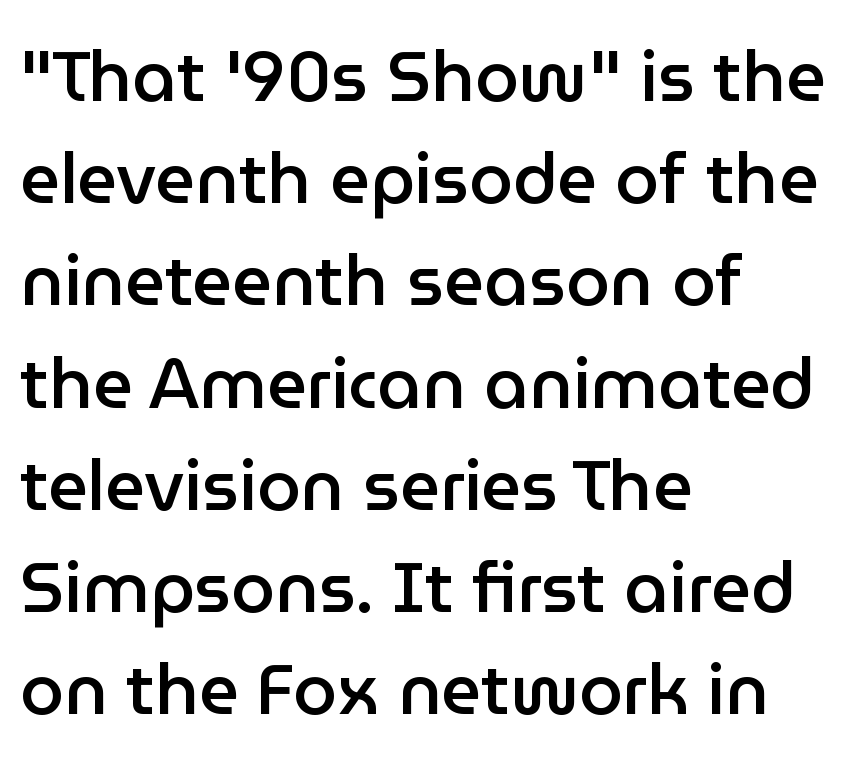
Q: Is the text bold? A: Semi-bold.
Q: Is the text italic (slanted)? A: No, it is upright.
Q: Is the typeface a serif or a sans-serif typeface? A: Sans-serif.
Q: Is the text underlined? A: No.
Q: How is the paragraph aligned? A: Left-aligned.
Q: Is the spacing between letters normal or unusually wide? A: Normal.
Q: Is the spacing between lines tight, normal or loose? A: Normal.
Q: Width (condensed, normal, or wide)? A: Normal.
Q: Stroke contrast? A: Low.
Q: x-height? A: Medium.
Q: Monospaced? A: No.
